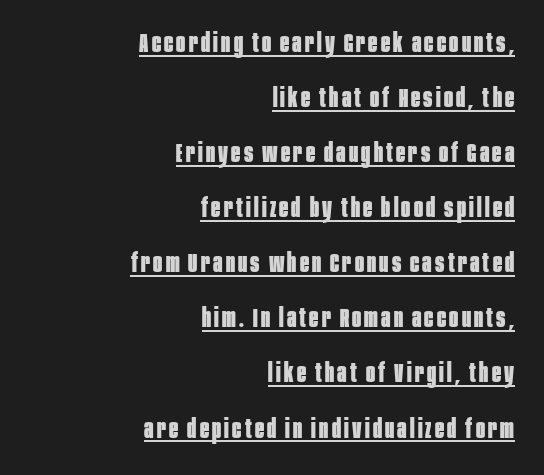
The image shows 27 px bold type, upright; set right-aligned, loose line spacing (2.04x), underlined.
